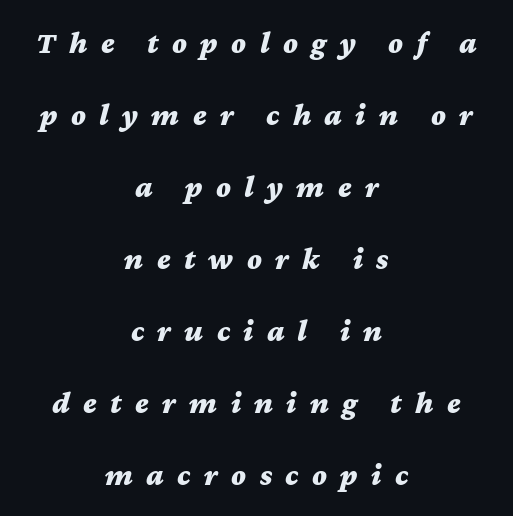
The gap between lines stays unmarked. Weight check: bold — yes, fully. Typeset on center — no edge is straight. Rendered with sloped, italic letterforms. Honestly, the letter spacing is so wide it's the main thing you notice.
